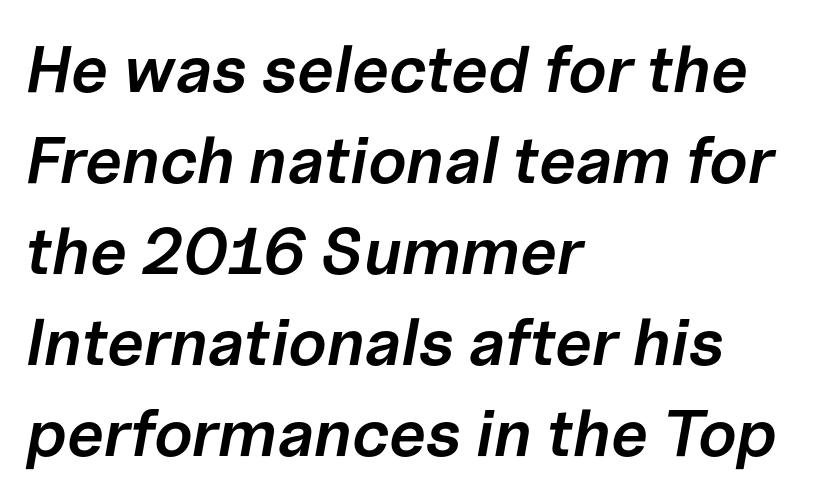
The image shows 66 px semibold type, italic (leaning right); set left-aligned, normal line spacing (1.38x), normal letter spacing, not underlined; low stroke contrast and a medium x-height.
